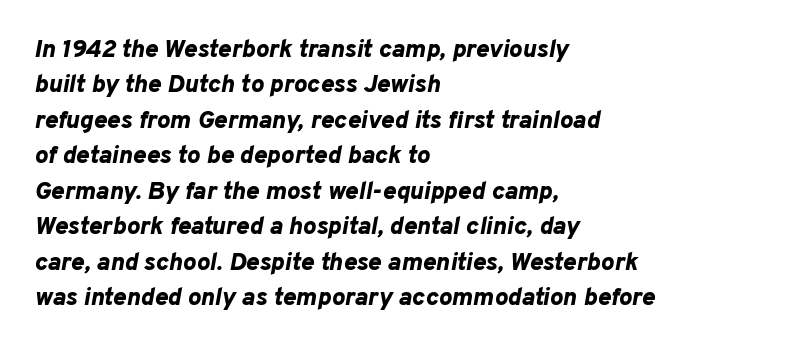
{"italic": "yes", "lean": "right", "slant_degrees": 10, "bold": "yes", "underline": "no", "align": "left", "line_spacing": "normal", "line_spacing_ratio": 1.42, "letter_spacing": "normal", "letter_spacing_em": 0.0, "glyph_px": 25}
